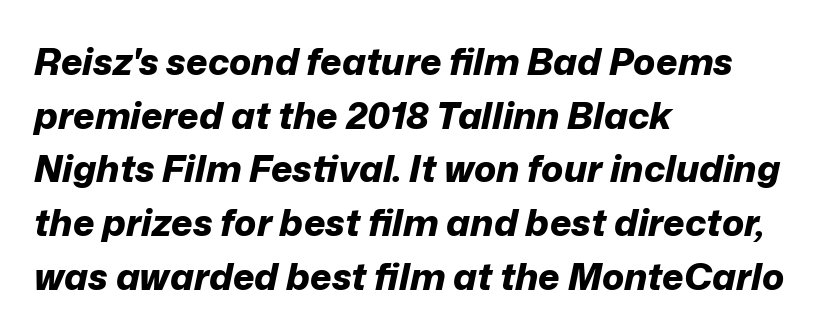
{"italic": "yes", "lean": "right", "slant_degrees": 12, "bold": "yes", "weight": "bold", "width": "normal", "stroke_contrast": "low", "x_height": "medium", "monospaced": "no", "underline": "no", "align": "left", "line_spacing": "normal", "line_spacing_ratio": 1.45, "letter_spacing": "normal", "letter_spacing_em": 0.0, "glyph_px": 37}
